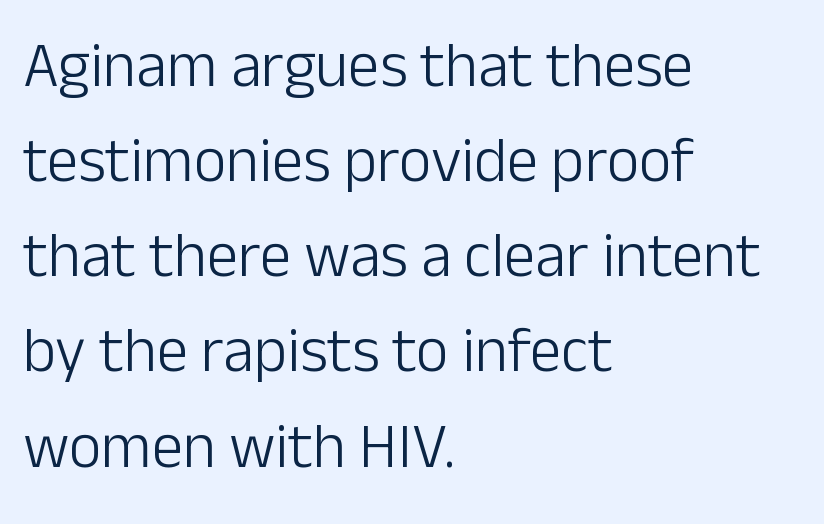
Look at the bottom of the vertical strokes: they stop flat, with no serifs. No heavy texture on the line: the type isn't bold. Italic? Not at all — the glyphs are vertical. Caption: standard tracking, unaltered. A classic flush-left, rag-right setting is used for this passage. Is this a fixed-width face? No — the glyphs have proportional, varying widths.
